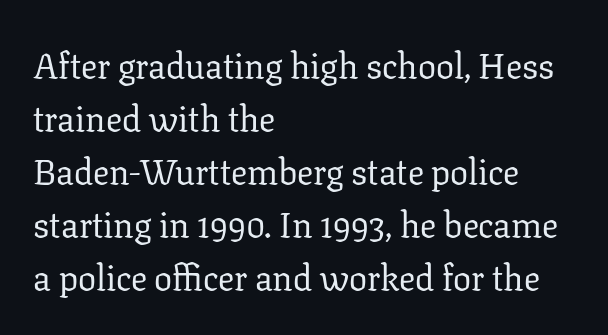
The image shows 36 px regular-weight serif type, upright; set left-aligned, normal line spacing (1.47x), normal letter spacing, not underlined; low stroke contrast and a medium x-height.
